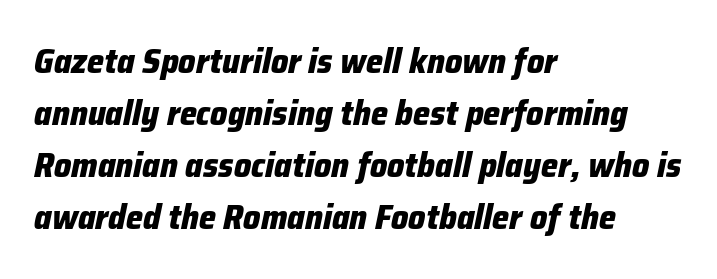
Q: Is the text bold? A: Yes.
Q: Is the text italic (slanted)? A: Yes, it leans right by about 12 degrees.
Q: Is the text underlined? A: No.
Q: How is the paragraph aligned? A: Left-aligned.
Q: Is the spacing between letters normal or unusually wide? A: Normal.
Q: Is the spacing between lines tight, normal or loose? A: Normal.
Q: Width (condensed, normal, or wide)? A: Normal.
Q: Stroke contrast? A: Low.
Q: x-height? A: Medium.
Q: Monospaced? A: No.
